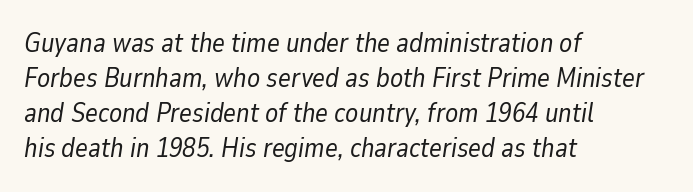
Horizontal bands of white between lines are of average thickness. Honestly, the letter spacing is just normal — you wouldn't notice it. A quiet, ordinary-to-light weight characterises the typeface. This sample uses an oblique cut, with every glyph tilted off the vertical. A bare baseline throughout the passage. The passage is arranged the way most books set body copy — flush left.
